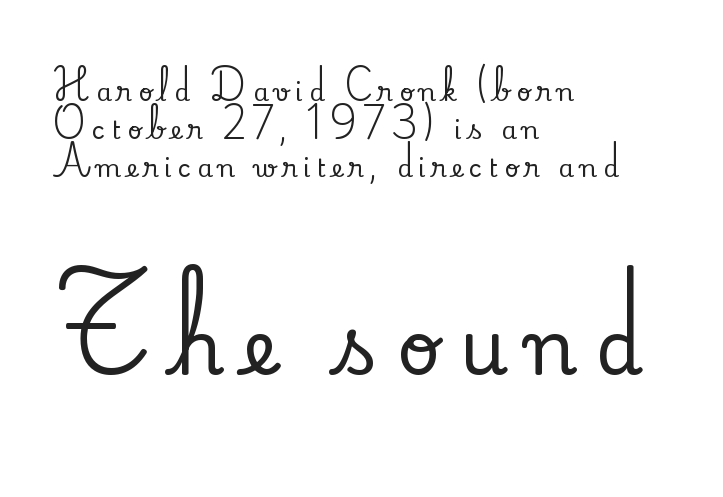
Q: Is the text italic (slanted)? A: No, it is upright.
Q: Is the typeface a serif or a sans-serif typeface? A: Serif.
Q: Is the text underlined? A: No.
Q: How is the paragraph aligned? A: Left-aligned.
Q: Is the spacing between letters normal or unusually wide? A: Unusually wide.
Q: Is the spacing between lines tight, normal or loose? A: Normal.
Q: Which block of text is set in a larger size, the first (top) or the second (bottom)? A: The second (bottom) one.
Q: Width (condensed, normal, or wide)? A: Normal.
Q: Stroke contrast? A: Low.
Q: x-height? A: Small.
Q: Monospaced? A: No.
